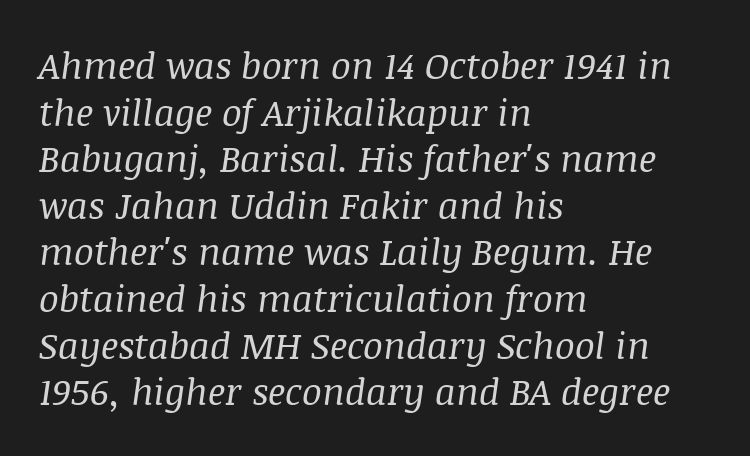
Glyph-to-glyph distance matches everyday printed text. Yep, that's italic — everything's leaning. One-word summary of the alignment: left. Just letters on the line, the space beneath them empty.
